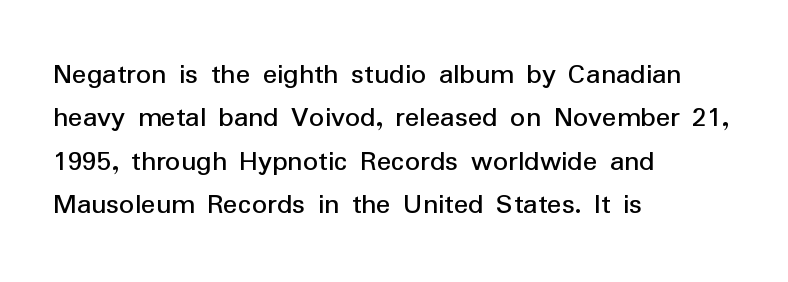
Q: Is the text bold? A: No.
Q: Is the text italic (slanted)? A: No, it is upright.
Q: Is the typeface a serif or a sans-serif typeface? A: Sans-serif.
Q: Is the text underlined? A: No.
Q: How is the paragraph aligned? A: Left-aligned.
Q: Is the spacing between letters normal or unusually wide? A: Normal.
Q: Is the spacing between lines tight, normal or loose? A: Normal.
Q: Width (condensed, normal, or wide)? A: Normal.
Q: Stroke contrast? A: Low.
Q: x-height? A: Medium.
Q: Monospaced? A: No.
